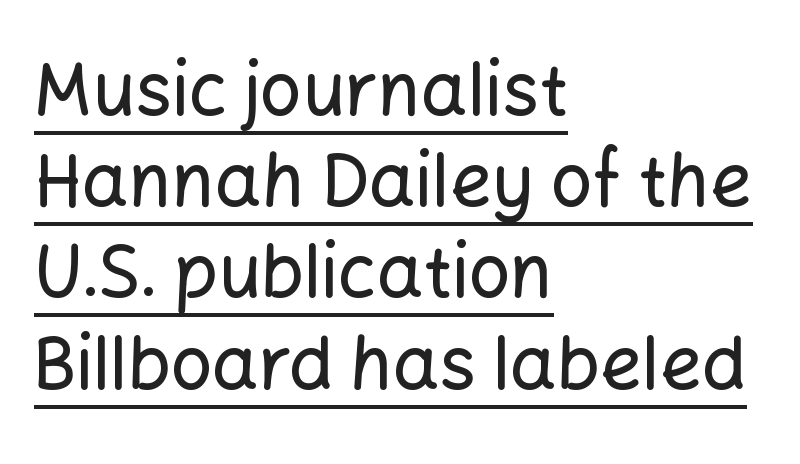
Q: Is the text italic (slanted)? A: No, it is upright.
Q: Is the typeface a serif or a sans-serif typeface? A: Sans-serif.
Q: Is the text underlined? A: Yes.
Q: How is the paragraph aligned? A: Left-aligned.
Q: Is the spacing between letters normal or unusually wide? A: Normal.
Q: Is the spacing between lines tight, normal or loose? A: Normal.
Q: Width (condensed, normal, or wide)? A: Normal.
Q: Stroke contrast? A: Low.
Q: x-height? A: Medium.
Q: Monospaced? A: No.
